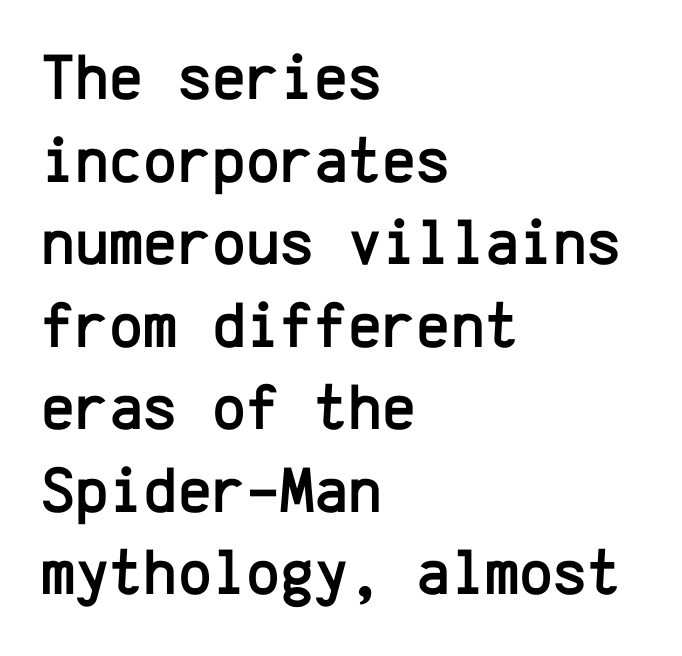
Is the block centered? No — it sits flush against the left margin. Typographically, this falls in the sans-serif category. Looks like terminal output: every glyph gets an equal slot. The lettering stays uniformly vertical, giving the passage a roman look.
